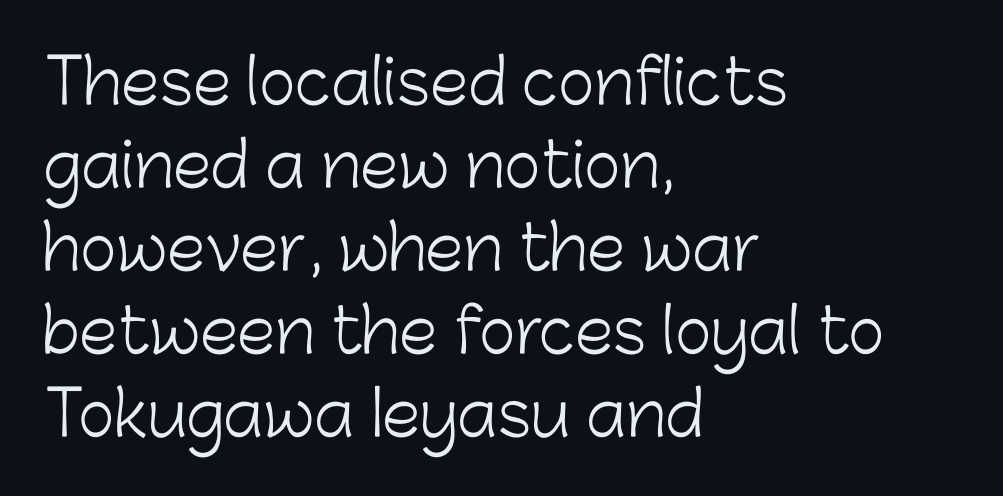
The image shows 62 px light sans-serif type, upright; set left-aligned, normal line spacing (1.34x), normal letter spacing, not underlined; low stroke contrast and a medium x-height.
